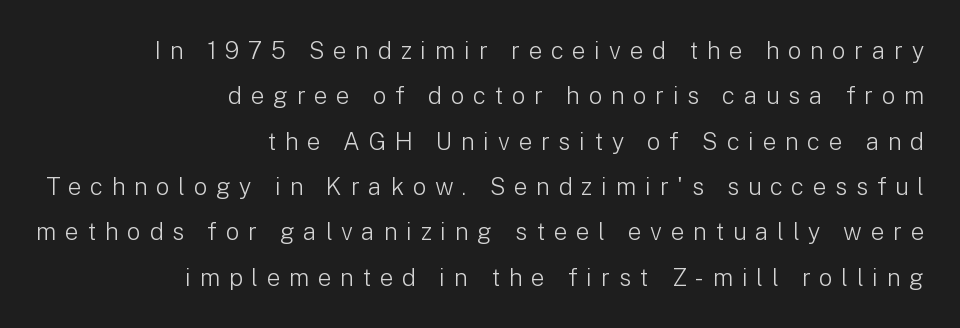
Is this a heavy cut? Hardly; it is regular or lighter. Bare-footed words on every line. Someone cranked the tracking dial way up on this one. Horizontal alignment here is rightward, an uncommon choice for prose.
